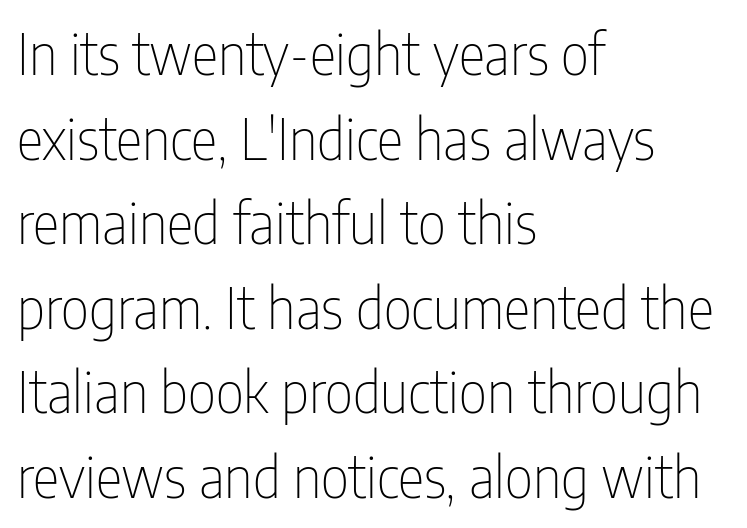
The image shows 56 px thin, condensed sans-serif type, upright; set left-aligned, normal line spacing (1.51x), normal letter spacing, not underlined; low stroke contrast and a medium x-height.
